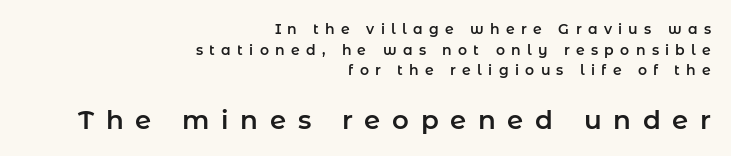
The image shows 26 px text type, upright; set right-aligned, normal line spacing (1.47x), unusually wide letter spacing (+0.45 em), not underlined; the second (bottom) block is 1.86x larger.
